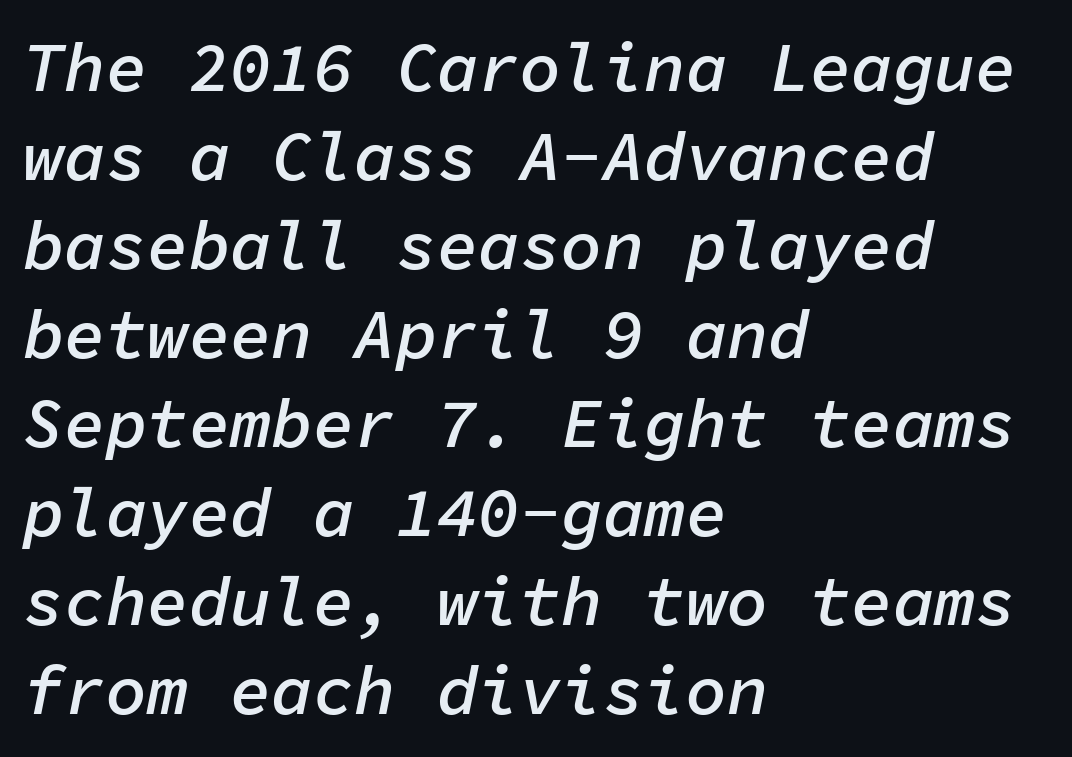
Words appear dense and cohesive because spacing is normal. In terms of posture, this sample is oblique. Successive baselines arrive at the customary interval. Has an underline been added? It has not. This sample is left-justified, so line endings fall wherever the words run out.
